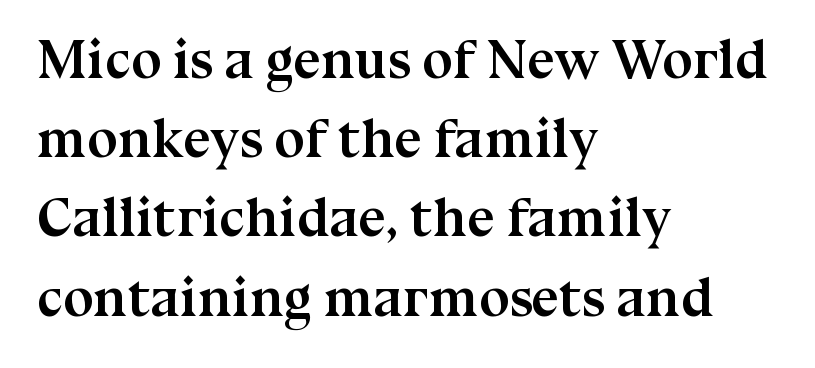
The image shows 55 px semibold serif type, upright; set left-aligned, normal line spacing (1.44x), normal letter spacing, not underlined; medium stroke contrast and a medium x-height.
